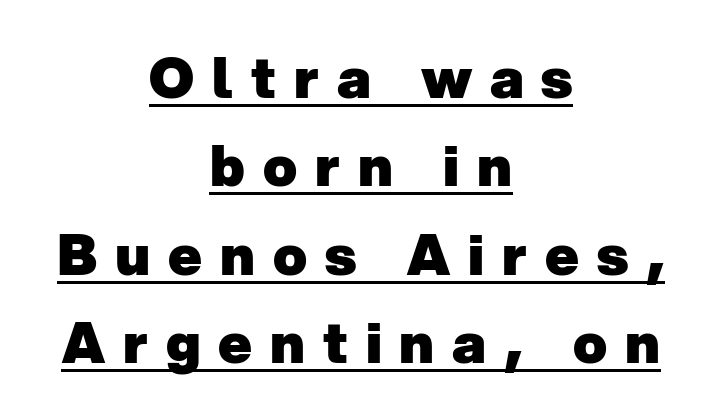
{"serif": "no", "bold": "yes", "weight": "heavy", "width": "normal", "stroke_contrast": "low", "x_height": "medium", "monospaced": "no", "underline": "yes", "align": "center", "line_spacing": "normal", "line_spacing_ratio": 1.58, "letter_spacing": "wide", "letter_spacing_em": 0.32, "glyph_px": 56}
